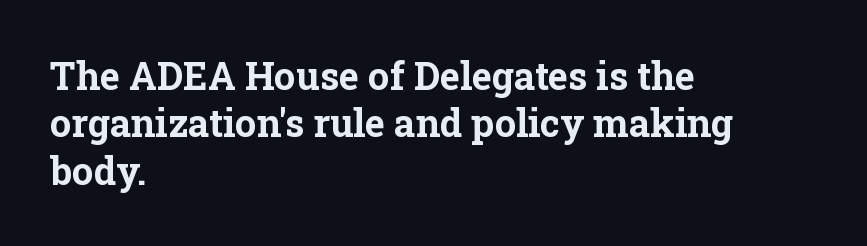
Q: Is the text bold? A: Yes.
Q: Is the text italic (slanted)? A: No, it is upright.
Q: Is the typeface a serif or a sans-serif typeface? A: Serif.
Q: Is the text underlined? A: No.
Q: How is the paragraph aligned? A: Left-aligned.
Q: Is the spacing between letters normal or unusually wide? A: Normal.
Q: Is the spacing between lines tight, normal or loose? A: Normal.
Q: Width (condensed, normal, or wide)? A: Normal.
Q: Stroke contrast? A: Low.
Q: x-height? A: Medium.
Q: Monospaced? A: No.
